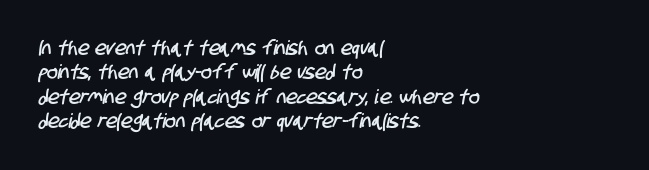
Look at the tracking — it's just the regular setting, nothing added. Just letters on the line, the space beneath them empty. Where is the straight margin? On the left.
